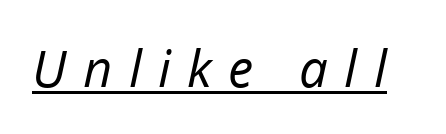
The rendering uses natural spacing where letterforms have individual widths. This reads as an unemphasized weight, regular at the heaviest. In terms of posture, this sample is oblique. Does extra space separate the letters? Yes, quite a lot of it. This rendering features underlined lettering.
